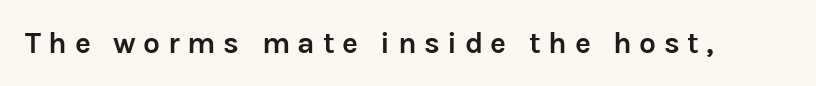
The image shows 30 px semibold sans-serif type, upright; set unusually wide letter spacing (+0.25 em), not underlined; low stroke contrast and a medium x-height.
